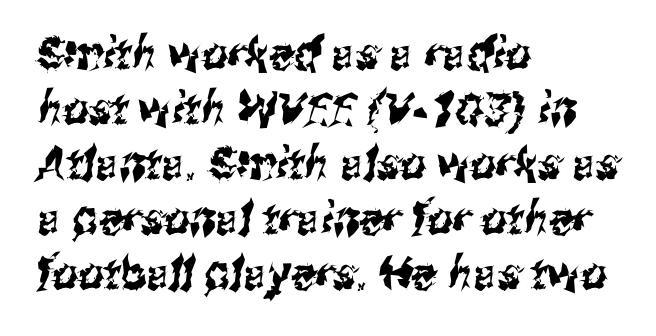
{"serif": "no", "width": "condensed", "stroke_contrast": "medium", "x_height": "medium", "monospaced": "no", "underline": "no", "align": "left", "line_spacing_ratio": 1.22, "letter_spacing": "normal", "letter_spacing_em": 0.0, "glyph_px": 45}
